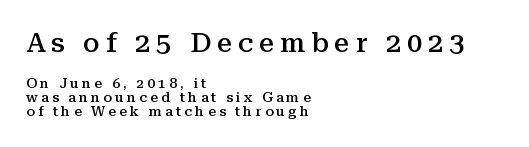
Q: Is the text bold? A: Semi-bold.
Q: Is the text italic (slanted)? A: No, it is upright.
Q: Is the text underlined? A: No.
Q: How is the paragraph aligned? A: Left-aligned.
Q: Is the spacing between letters normal or unusually wide? A: Unusually wide.
Q: Is the spacing between lines tight, normal or loose? A: Tight.
Q: Which block of text is set in a larger size, the first (top) or the second (bottom)? A: The first (top) one.
